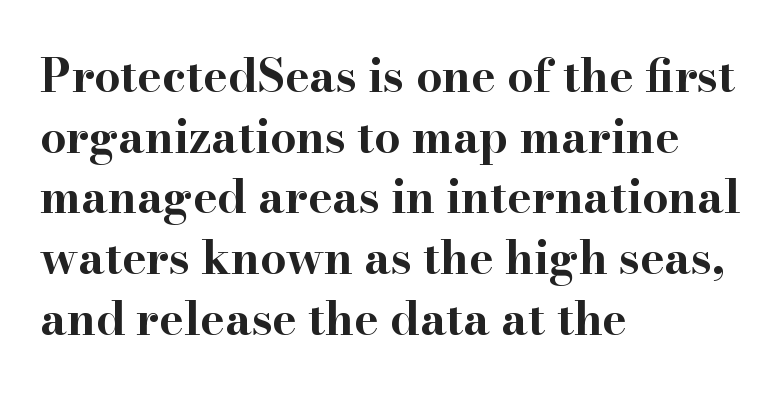
The image shows 46 px bold, wide serif type, upright; set left-aligned, normal line spacing (1.32x), normal letter spacing, not underlined; high stroke contrast and a small x-height.
